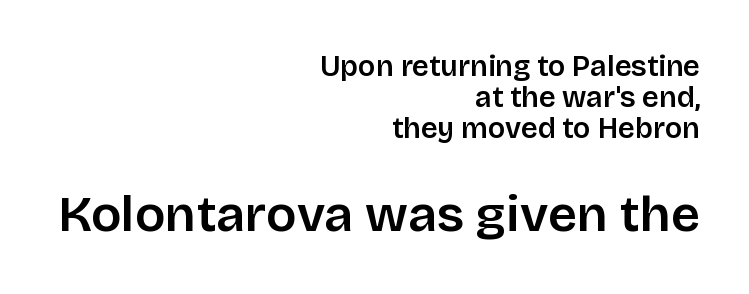
Compared with a flush-left layout, this one pins lines to the opposite, right side. The letterforms sit shoulder to shoulder at normal distance. Does the leading feel generous? Not at all — it's pinched. Underlining? Definitely not there.
